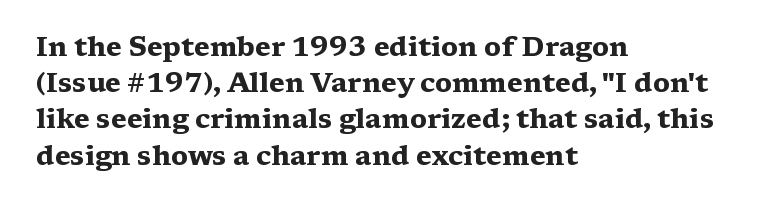
Does the weight exceed regular? Yes, all the way to bold. Inter-character spacing is left at the font's built-in metrics. If you drew a ruler down the left edge, every line would touch it. Only glyphs here, with clear space below each row. This sample keeps an unexceptional amount of space between lines.
